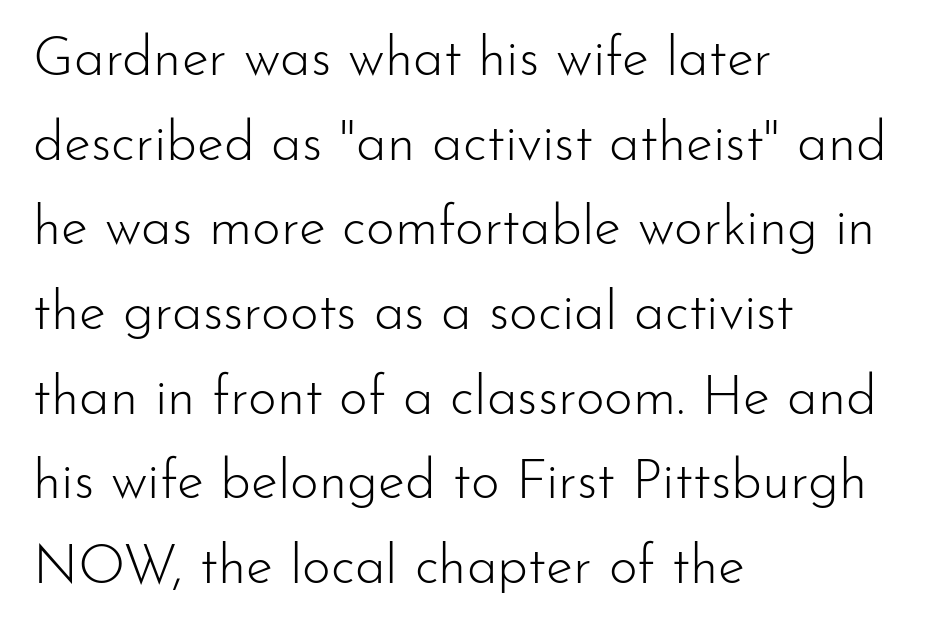
Q: Is the text bold? A: No.
Q: Is the text italic (slanted)? A: No, it is upright.
Q: Is the typeface a serif or a sans-serif typeface? A: Sans-serif.
Q: Is the text underlined? A: No.
Q: How is the paragraph aligned? A: Left-aligned.
Q: Is the spacing between letters normal or unusually wide? A: Normal.
Q: Is the spacing between lines tight, normal or loose? A: Normal.
Q: Width (condensed, normal, or wide)? A: Normal.
Q: Stroke contrast? A: Low.
Q: x-height? A: Small.
Q: Monospaced? A: No.
